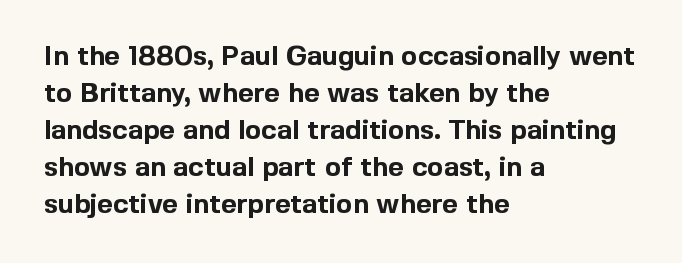
The image shows 27 px bold type, upright; set left-aligned, normal line spacing (1.37x), normal letter spacing, not underlined.
